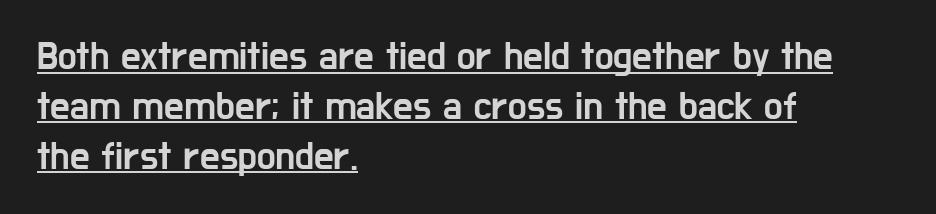
{"serif": "no", "italic": "no", "width": "condensed", "stroke_contrast": "low", "x_height": "medium", "monospaced": "no", "underline": "yes", "align": "left", "line_spacing": "normal", "line_spacing_ratio": 1.28, "letter_spacing": "normal", "letter_spacing_em": 0.0, "glyph_px": 39}
